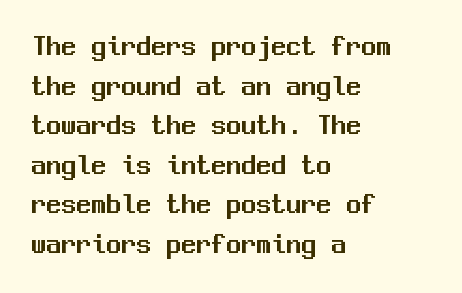
Q: Is the text italic (slanted)? A: No, it is upright.
Q: Is the typeface a serif or a sans-serif typeface? A: Sans-serif.
Q: Is the text underlined? A: No.
Q: How is the paragraph aligned? A: Left-aligned.
Q: Is the spacing between letters normal or unusually wide? A: Normal.
Q: Is the spacing between lines tight, normal or loose? A: Normal.
Q: Width (condensed, normal, or wide)? A: Normal.
Q: Stroke contrast? A: Medium.
Q: x-height? A: Medium.
Q: Monospaced? A: Yes.
